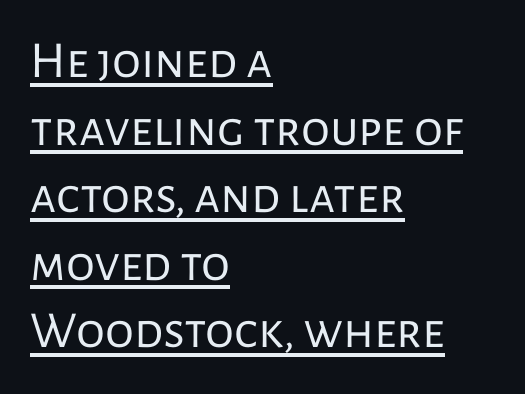
Q: Is the text bold? A: No.
Q: Is the text italic (slanted)? A: No, it is upright.
Q: Is the typeface a serif or a sans-serif typeface? A: Sans-serif.
Q: Is the text underlined? A: Yes.
Q: How is the paragraph aligned? A: Left-aligned.
Q: Is the spacing between letters normal or unusually wide? A: Normal.
Q: Is the spacing between lines tight, normal or loose? A: Normal.
Q: Width (condensed, normal, or wide)? A: Normal.
Q: Stroke contrast? A: Low.
Q: x-height? A: Medium.
Q: Monospaced? A: No.
